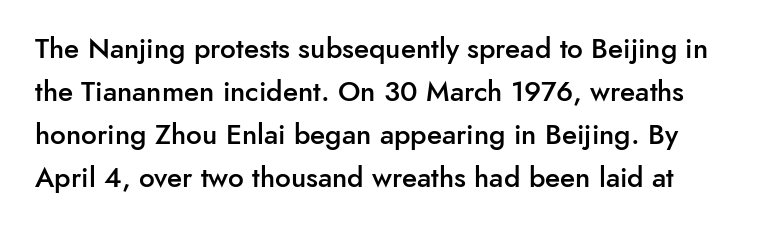
Q: Is the text bold? A: Semi-bold.
Q: Is the text italic (slanted)? A: No, it is upright.
Q: Is the typeface a serif or a sans-serif typeface? A: Sans-serif.
Q: Is the text underlined? A: No.
Q: Is the spacing between letters normal or unusually wide? A: Normal.
Q: Is the spacing between lines tight, normal or loose? A: Normal.
Q: Width (condensed, normal, or wide)? A: Normal.
Q: Stroke contrast? A: Low.
Q: x-height? A: Small.
Q: Monospaced? A: No.
